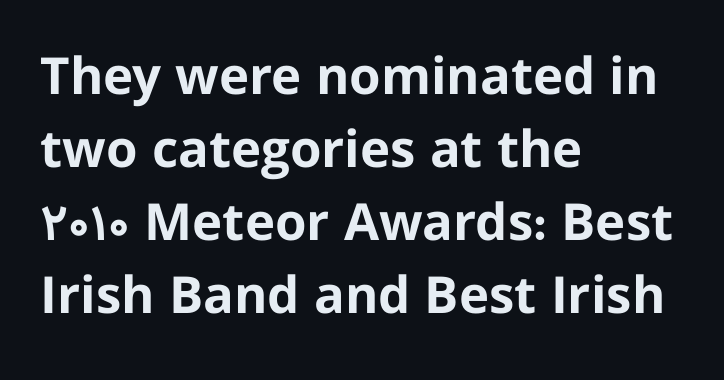
The rag falls on the right side of this text block. Posture: vertical. Honestly, the row spacing looks completely unremarkable. What kind of face is this? One without serifs — a sans. This sample uses plain, unmodified letter spacing.
